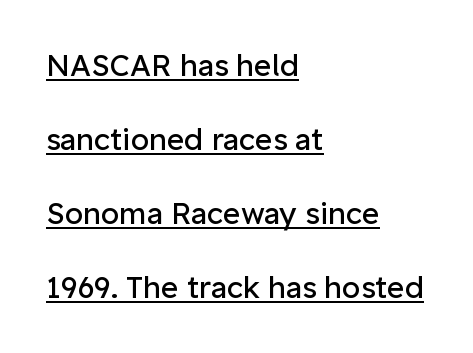
Q: Is the text bold? A: No.
Q: Is the text italic (slanted)? A: No, it is upright.
Q: Is the typeface a serif or a sans-serif typeface? A: Sans-serif.
Q: Is the text underlined? A: Yes.
Q: How is the paragraph aligned? A: Left-aligned.
Q: Is the spacing between letters normal or unusually wide? A: Normal.
Q: Is the spacing between lines tight, normal or loose? A: Loose.
Q: Width (condensed, normal, or wide)? A: Normal.
Q: Stroke contrast? A: Low.
Q: x-height? A: Medium.
Q: Monospaced? A: No.
